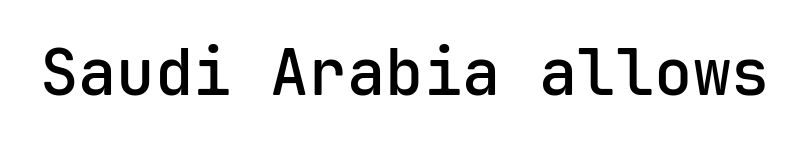
Q: Is the text bold? A: Semi-bold.
Q: Is the text italic (slanted)? A: No, it is upright.
Q: Is the typeface a serif or a sans-serif typeface? A: Sans-serif.
Q: Is the text underlined? A: No.
Q: Is the spacing between letters normal or unusually wide? A: Normal.
Q: Width (condensed, normal, or wide)? A: Normal.
Q: Stroke contrast? A: Low.
Q: x-height? A: Medium.
Q: Monospaced? A: Yes.
